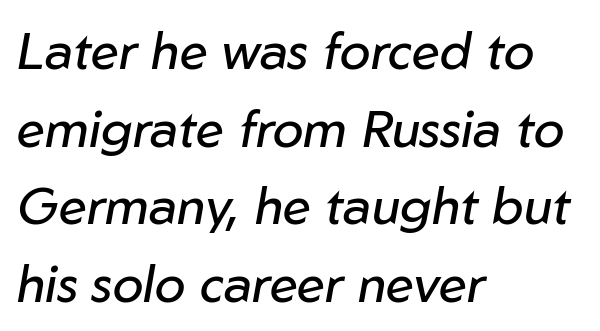
Is the block centered? No — it sits flush against the left margin. Beneath every word, the page is bare. The letters advance in unequal steps, a hallmark of proportional type. Stroke mass is kept to a normal reading level or below. The text carries the slant typical of an italic or oblique font. The face used here is rendered with its standard letterfit.
